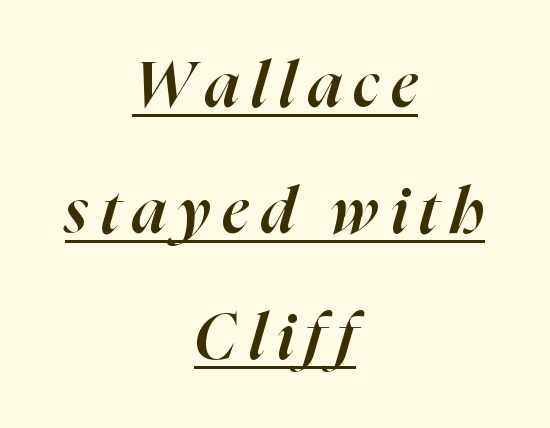
The image shows 64 px semibold type, italic (leaning right); set centered, loose line spacing (1.97x), underlined; high stroke contrast and a medium x-height.
